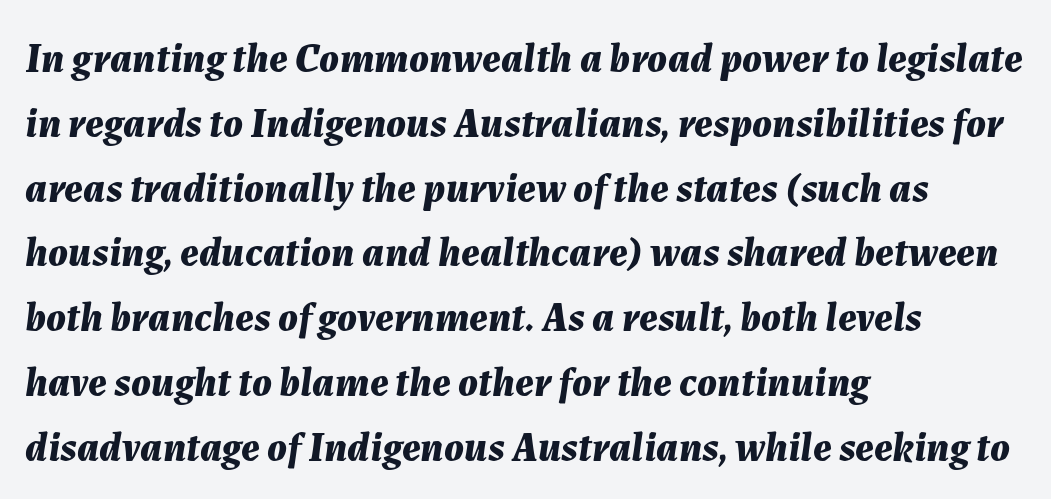
The image shows 41 px bold type, italic (leaning right); set left-aligned, normal line spacing (1.58x), normal letter spacing, not underlined; medium stroke contrast and a medium x-height.
